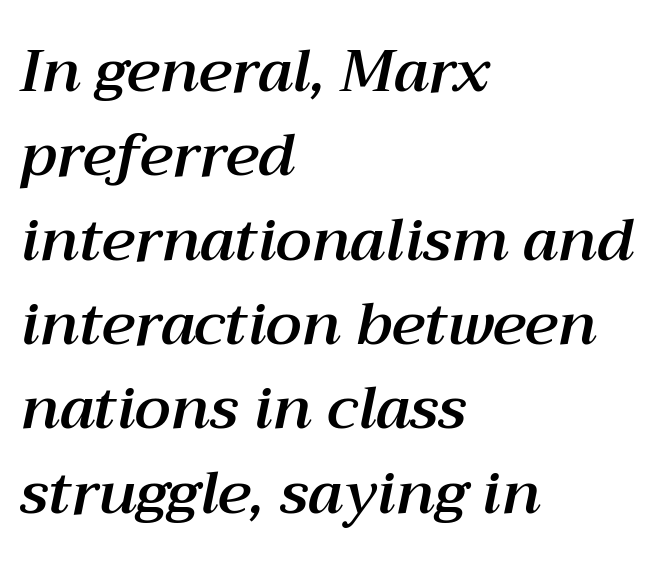
The image shows 59 px text type, italic (leaning right); set left-aligned, normal line spacing (1.43x), normal letter spacing, not underlined; medium stroke contrast and a medium x-height.
